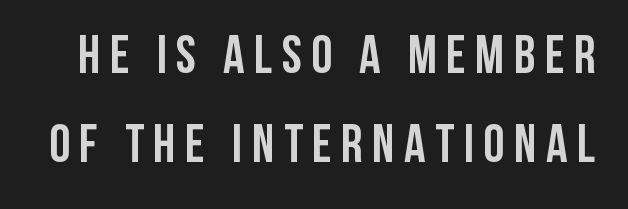
Compared with typical paragraphs, the rows here are spaced about the same. Do the characters align in a grid? No, the font is proportional. These lines are composed in type without serifs. Unmarked baselines from the first word to the last.
